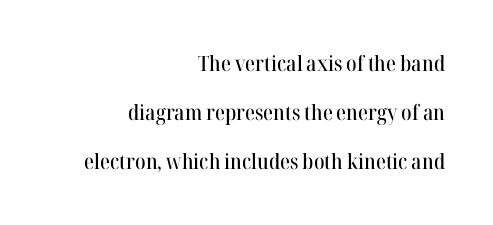
The image shows 21 px text type, upright; set right-aligned, loose line spacing (2.34x), normal letter spacing, not underlined.
